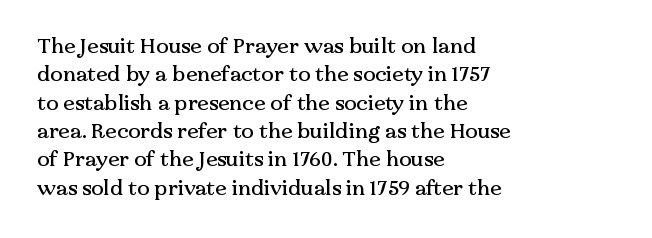
Posture: upright roman. The foot of each line stays bare and open. The passage shown stacks its lines at a standard gap. Alignment: flush left. The horizontal fit of the characters is conventional and even.
